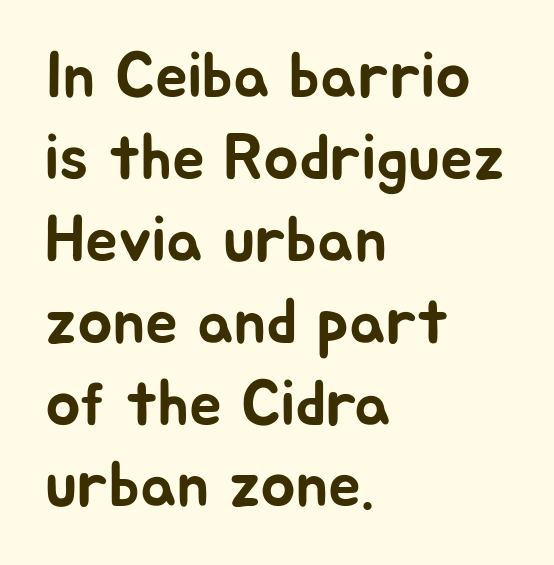
The image shows 65 px sans-serif type, upright; set left-aligned, normal line spacing (1.26x), normal letter spacing, not underlined; low stroke contrast and a medium x-height.
